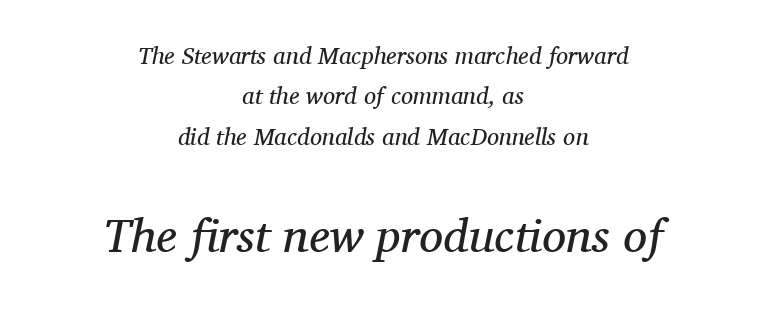
You could not count columns in this text — the font is proportionally spaced. Does the leading feel generous? No, just average. Note: serifs present on the glyphs. Letters have the restrained weight of plain body copy at most. The setting favours the middle, as headings and verse often do. Glyph-to-glyph distance matches everyday printed text.
